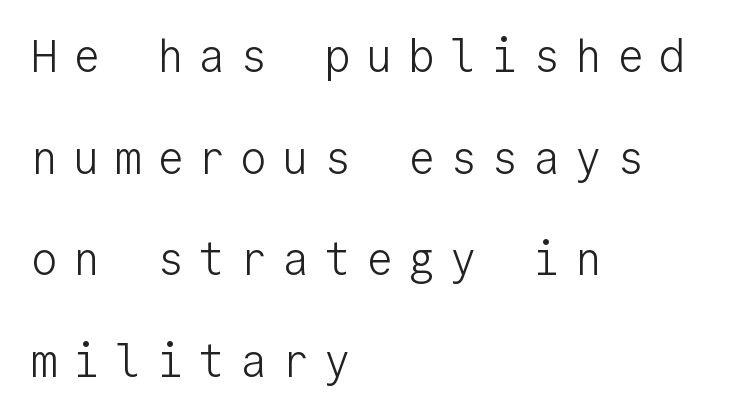
{"serif": "no", "italic": "no", "bold": "no", "weight": "light", "width": "normal", "stroke_contrast": "low", "x_height": "medium", "monospaced": "yes", "underline": "no", "align": "left", "line_spacing": "loose", "line_spacing_ratio": 2.26, "letter_spacing": "wide", "letter_spacing_em": 0.33, "glyph_px": 45}
